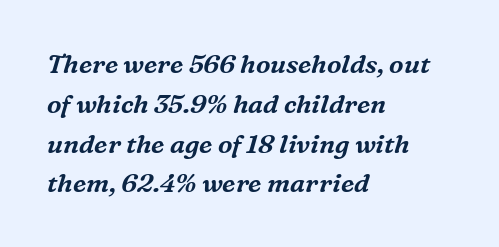
The image shows 26 px text type, italic (leaning right); set left-aligned, normal line spacing (1.53x), normal letter spacing, not underlined.
